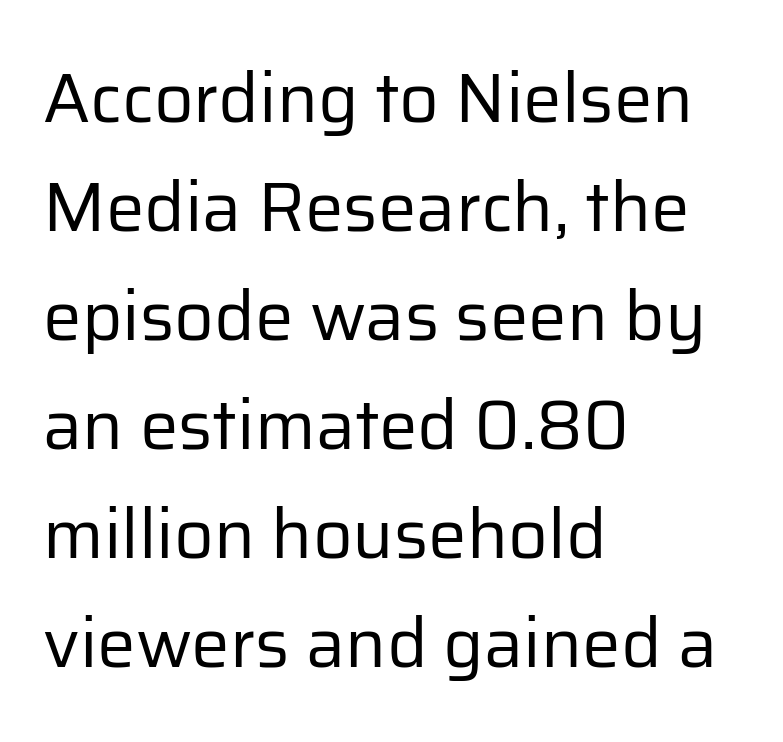
The image shows 69 px regular-weight sans-serif type, upright; set left-aligned, normal line spacing (1.58x), normal letter spacing, not underlined; low stroke contrast and a medium x-height.
